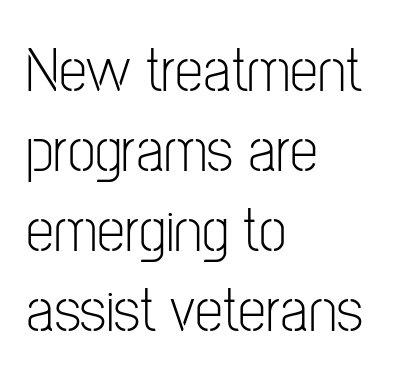
Q: Is the text bold? A: No.
Q: Is the text italic (slanted)? A: No, it is upright.
Q: Is the typeface a serif or a sans-serif typeface? A: Sans-serif.
Q: Is the text underlined? A: No.
Q: How is the paragraph aligned? A: Left-aligned.
Q: Is the spacing between letters normal or unusually wide? A: Normal.
Q: Is the spacing between lines tight, normal or loose? A: Normal.
Q: Width (condensed, normal, or wide)? A: Condensed.
Q: Stroke contrast? A: Low.
Q: x-height? A: Medium.
Q: Monospaced? A: No.
